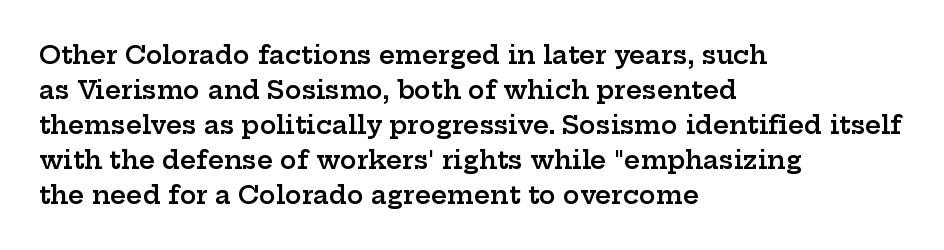
The image shows 25 px text type, upright; set left-aligned, normal line spacing (1.4x), normal letter spacing, not underlined.
